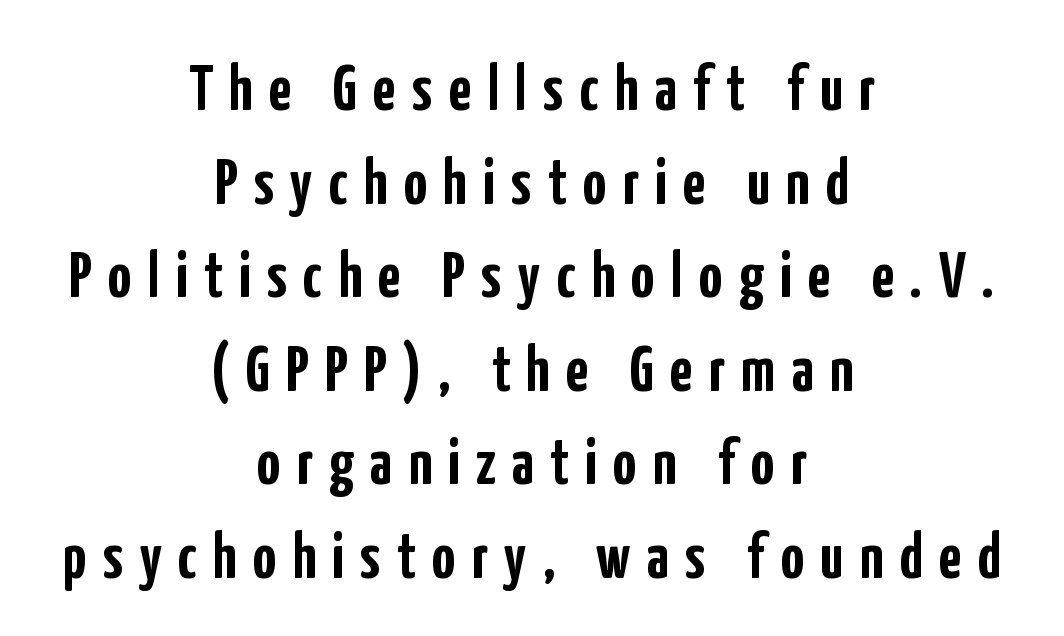
These lines are rendered in a variable-pitch font. This sample uses expanded letter spacing, leaving extra air between glyphs. The characters display no serif detailing; their extremities are plain. In terms of weight, the rendering is a true, heavy bold.
